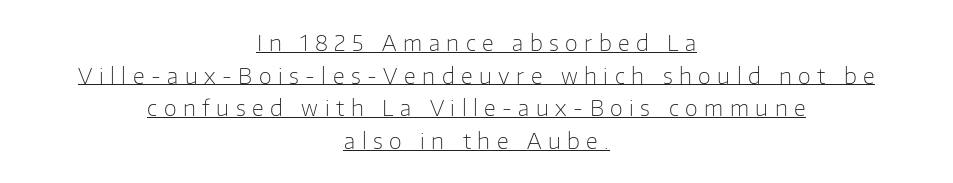
{"italic": "no", "bold": "no", "underline": "yes", "align": "center", "line_spacing": "normal", "line_spacing_ratio": 1.55, "letter_spacing": "wide", "letter_spacing_em": 0.31, "glyph_px": 21}
